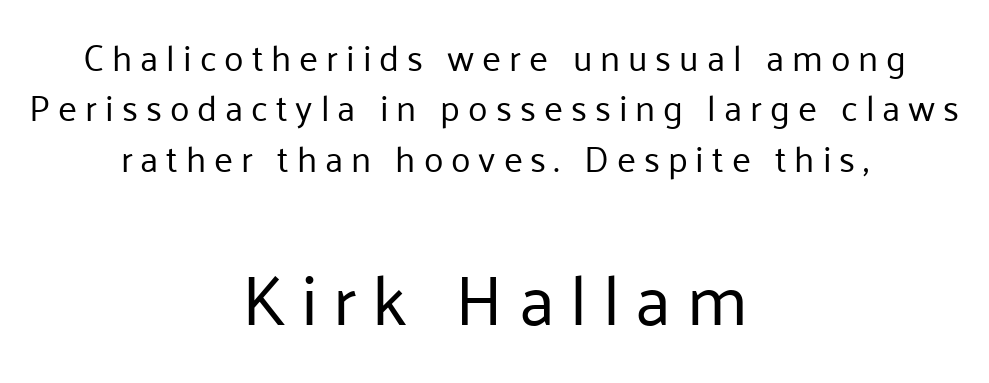
The letters are spread apart with noticeably loose tracking. Descender tails drop into unmarked territory. Style check: upright. The compositor balanced each line on the midline. Stems and bowls with no extra thickness — not bold. The composition opens small and finishes big.
